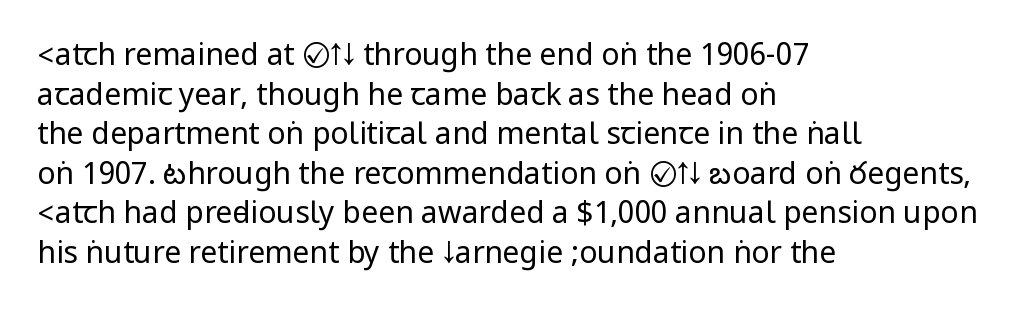
Letters rest on an invisible, unmarked baseline. Default kerning and tracking; the words read as compact shapes. Leading matches the norm, producing a regular column. Every character sits straight up, as roman type does. Alignment: flush left.
